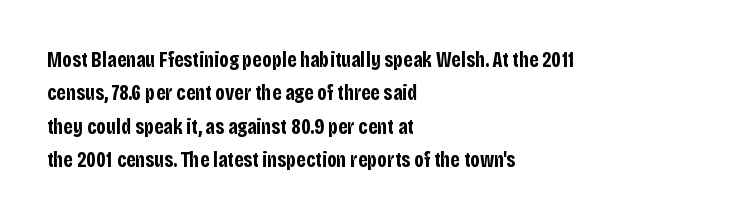
{"italic": "no", "bold": "yes", "underline": "no", "align": "left", "line_spacing": "normal", "line_spacing_ratio": 1.59, "letter_spacing": "normal", "letter_spacing_em": 0.0, "glyph_px": 21}
